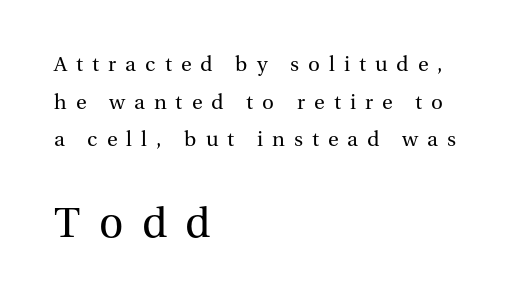
Unlike italic type, these characters show no tilt at all. Serif or sans? Serif — the stroke terminals have little feet. The letters advance in unequal steps, a hallmark of proportional type. Is this a heavy cut? Hardly; it is regular or lighter. The space beneath each line is pristine and unruled.
